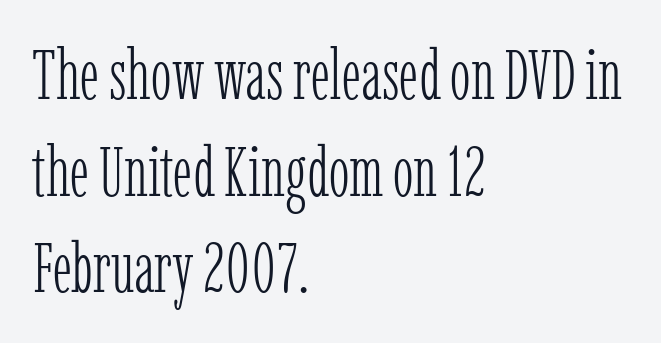
The image shows 70 px light, condensed serif type, upright; set left-aligned, normal line spacing (1.38x), normal letter spacing, not underlined; low stroke contrast and a medium x-height.
